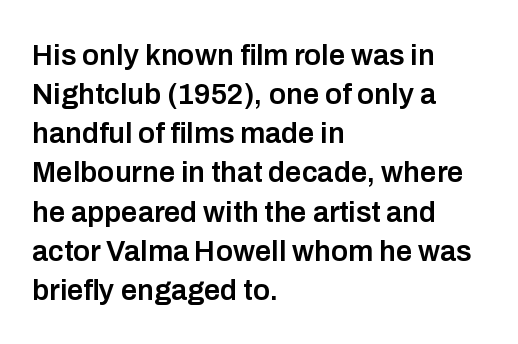
Line beginnings align vertically; line endings do not. The face used here is proportionally spaced, like ordinary book or web type. Compared with an ordinary text face, these strokes are moderately heavier — a semibold. Posture: straight, roman, zero tilt. Typographically, this falls in the sans-serif category. Any mark beneath the type? The region is blank.
